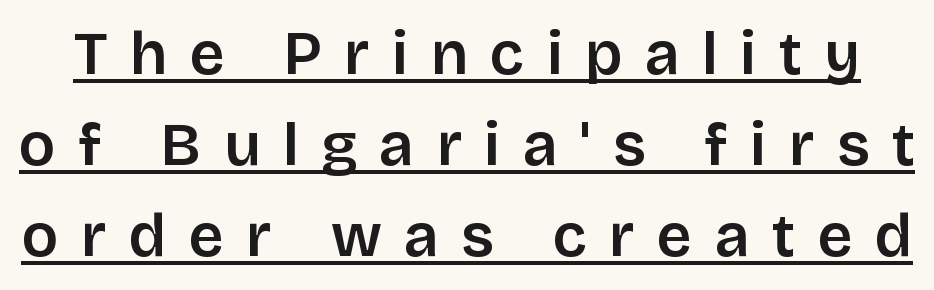
The rendering uses a semibold face; strokes are thickened but not to full bold. The rendering inserts visible extra space after every character. Characters remain perfectly vertical along every line. Every word sits above its own underline. Normally led — the rows are evenly, conventionally spaced. Proportional: the letters do not fall into vertical columns.
